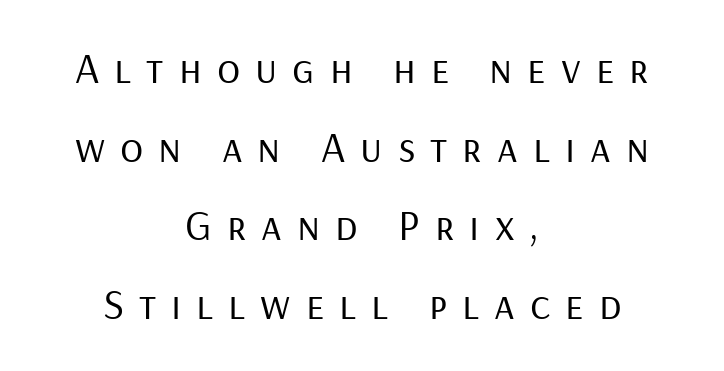
Q: Is the text bold? A: No.
Q: Is the text italic (slanted)? A: No, it is upright.
Q: Is the typeface a serif or a sans-serif typeface? A: Sans-serif.
Q: Is the text underlined? A: No.
Q: How is the paragraph aligned? A: Centered.
Q: Is the spacing between letters normal or unusually wide? A: Unusually wide.
Q: Width (condensed, normal, or wide)? A: Normal.
Q: Stroke contrast? A: Low.
Q: x-height? A: Medium.
Q: Monospaced? A: No.
